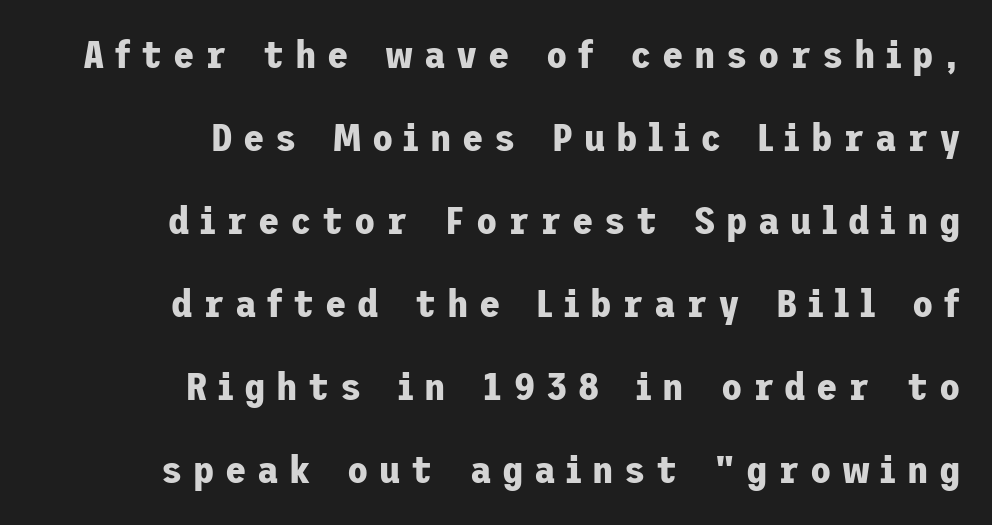
The image shows 39 px bold sans-serif type, upright; set right-aligned, loose line spacing (2.13x), unusually wide letter spacing (+0.27 em), not underlined; low stroke contrast and a medium x-height.
